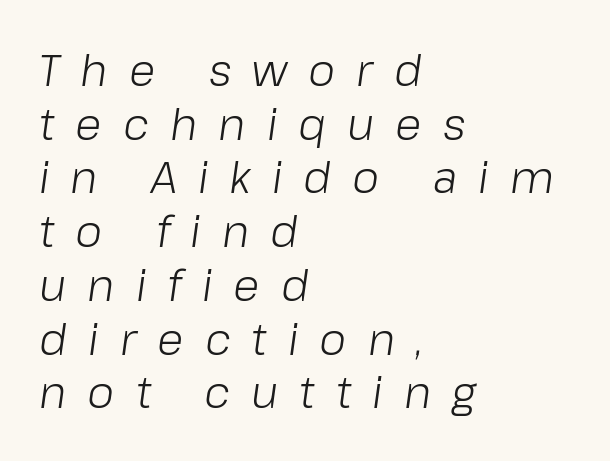
The image shows 43 px light type, italic (leaning right); set left-aligned, normal line spacing (1.25x), unusually wide letter spacing (+0.49 em), not underlined; low stroke contrast and a medium x-height.
